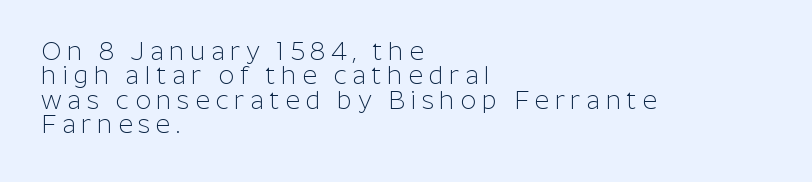
The image shows 25 px text type, upright; set left-aligned, tight line spacing (0.98x), unusually wide letter spacing (+0.23 em), not underlined.
